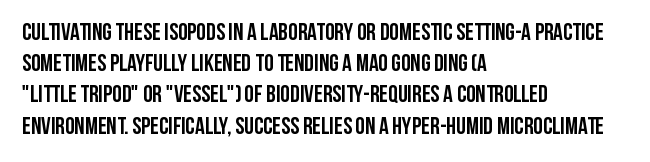
Every letter is thick-stroked: bold, no question. Line starts are locked; line ends wander. What's the leading like? Ordinary, nothing unusual. Glance below the letters and you will spot only blank space.
